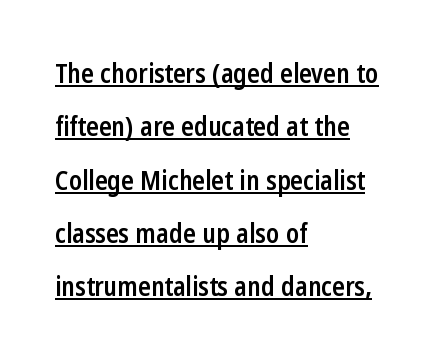
Whoever set this chose breathing room over compactness in the vertical rhythm. Every letter is mildly thick-stroked: semibold rather than bold. Horizontally, the lines are justified to the leading edge only. The glyphs are accompanied by a horizontal stroke just below them. Does the lettering tilt? It doesn't — this is upright.
